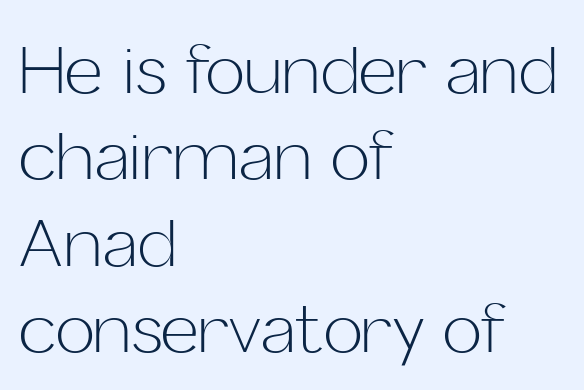
The image shows 66 px light sans-serif type, upright; set left-aligned, normal line spacing (1.31x), normal letter spacing, not underlined; low stroke contrast and a medium x-height.
